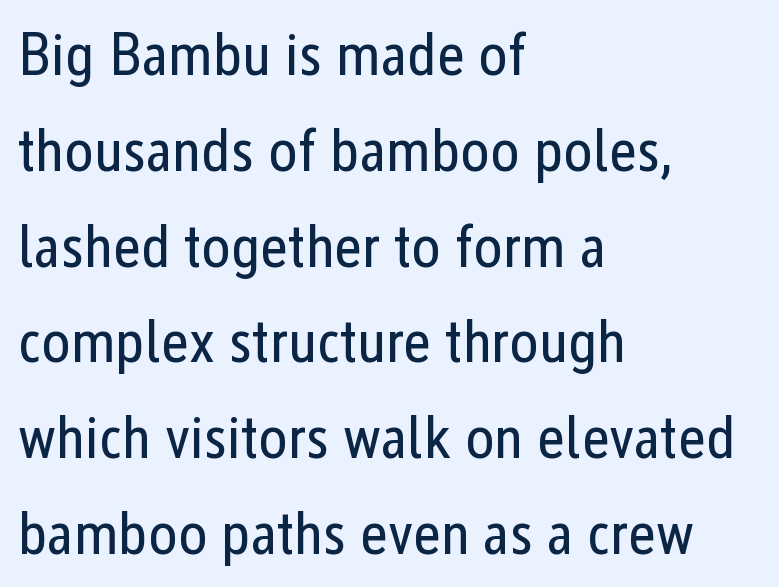
The font is comparable to plain body text, perhaps lighter. No word sits above an underline. Every stem runs plumb, perpendicular to the baseline. Spacing between characters is what you'd get straight out of the box. All the whitespace from short lines collects on the right. Leading matches the norm, producing a regular column.
